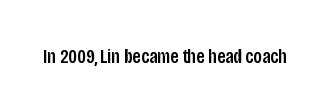
The image shows 21 px text type, upright; set normal letter spacing, not underlined.
